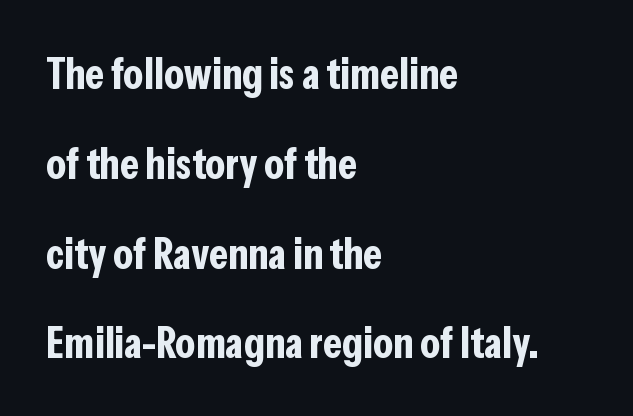
Each row of text sits above clean, open space. The letters advance in unequal steps, a hallmark of proportional type. Regarding leading, the lines here are spaced well apart. This sample uses plain, unmodified letter spacing. Observe the absence of serifs on each vertical stroke in this sample.
